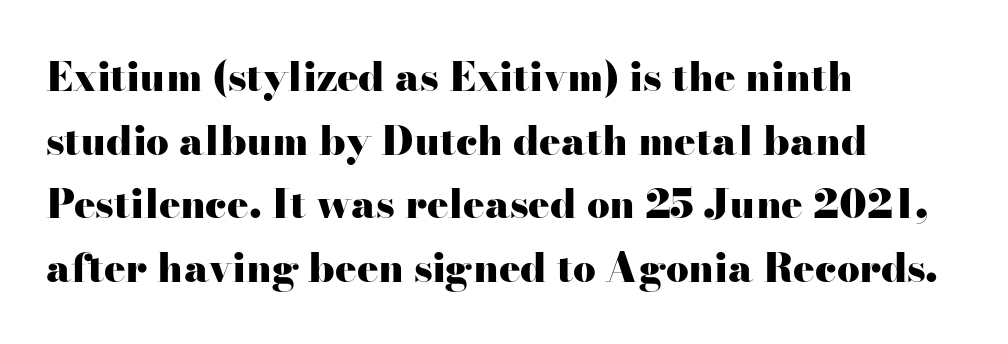
Q: Is the text bold? A: Yes.
Q: Is the text italic (slanted)? A: No, it is upright.
Q: Is the typeface a serif or a sans-serif typeface? A: Serif.
Q: Is the text underlined? A: No.
Q: How is the paragraph aligned? A: Left-aligned.
Q: Is the spacing between letters normal or unusually wide? A: Normal.
Q: Is the spacing between lines tight, normal or loose? A: Normal.
Q: Width (condensed, normal, or wide)? A: Wide.
Q: Stroke contrast? A: High.
Q: x-height? A: Small.
Q: Monospaced? A: No.
